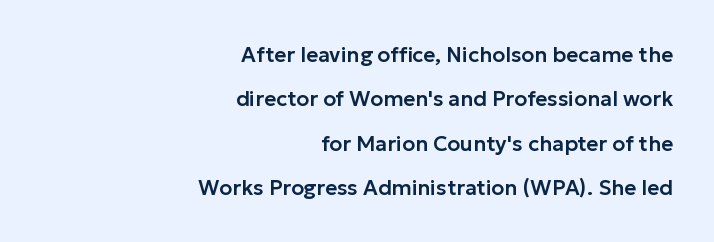
Honestly, the rows look like they've been pulled way apart. The text block is weighted toward the right margin, trailing off unevenly leftward. The line texture is even and compact thanks to regular tracking. The zone under the glyphs is completely vacant. Posture: vertical.
